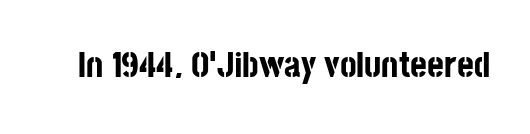
{"serif": "no", "italic": "no", "bold": "yes", "weight": "bold", "width": "condensed", "stroke_contrast": "low", "x_height": "large", "monospaced": "no", "underline": "no", "letter_spacing": "normal", "letter_spacing_em": 0.0, "glyph_px": 36}
